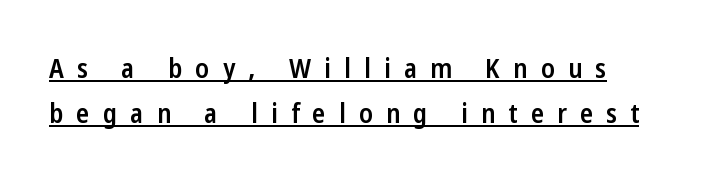
Q: Is the text bold? A: Semi-bold.
Q: Is the text italic (slanted)? A: No, it is upright.
Q: Is the text underlined? A: Yes.
Q: How is the paragraph aligned? A: Left-aligned.
Q: Is the spacing between letters normal or unusually wide? A: Unusually wide.
Q: Is the spacing between lines tight, normal or loose? A: Normal.
